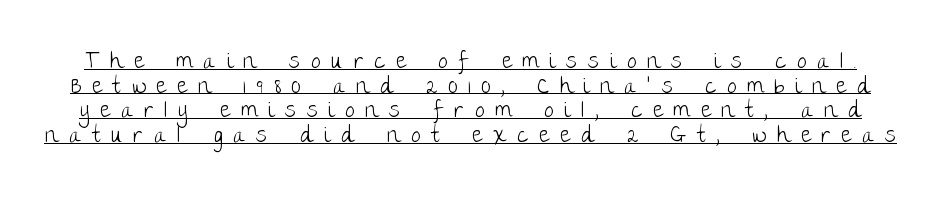
The image shows 22 px text type, upright; set tight line spacing (1.12x), unusually wide letter spacing (+0.49 em), underlined.
